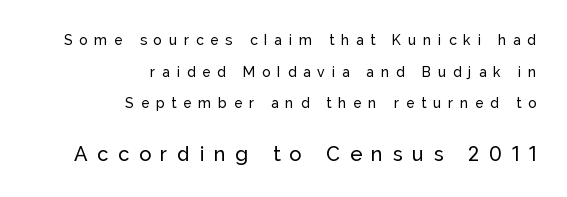
Does the copy run flush right? Yes — the right margin is perfectly even. Posture: straight, roman, zero tilt. The letters are spread apart with noticeably loose tracking. Block two is the big one; block one sits smaller above it. Anything drawn beneath the words? Only blank space. This block would shrink considerably if given ordinary leading; it's expanded now.
